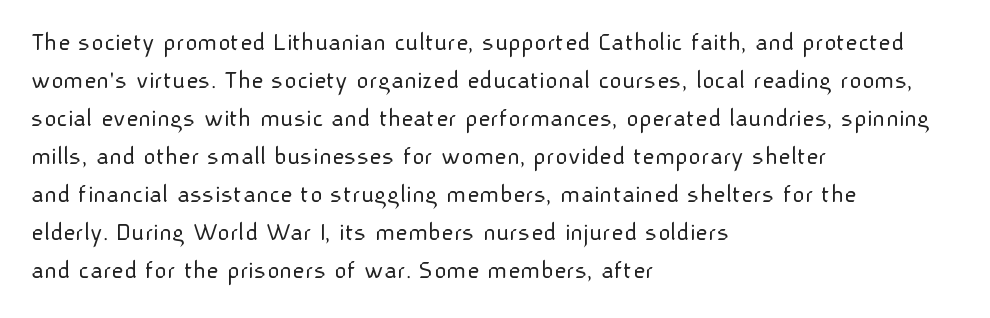
The image shows 27 px text type, upright; set left-aligned, normal line spacing (1.41x), normal letter spacing, not underlined.
